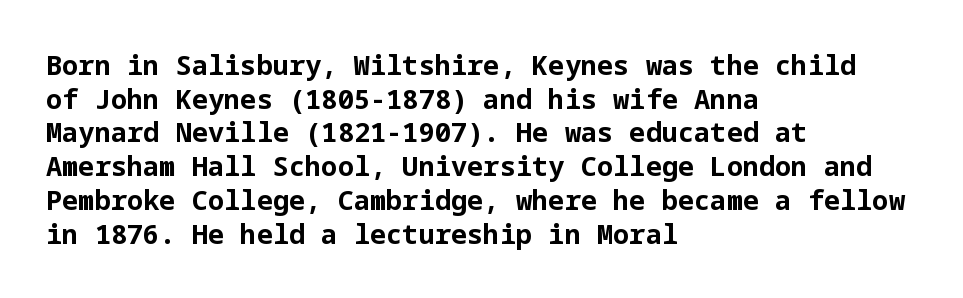
Its strokes are broad and dark, the hallmark of bold type. It's the straight-up-and-down kind of type. Regular leading. Caption: standard tracking, unaltered.
